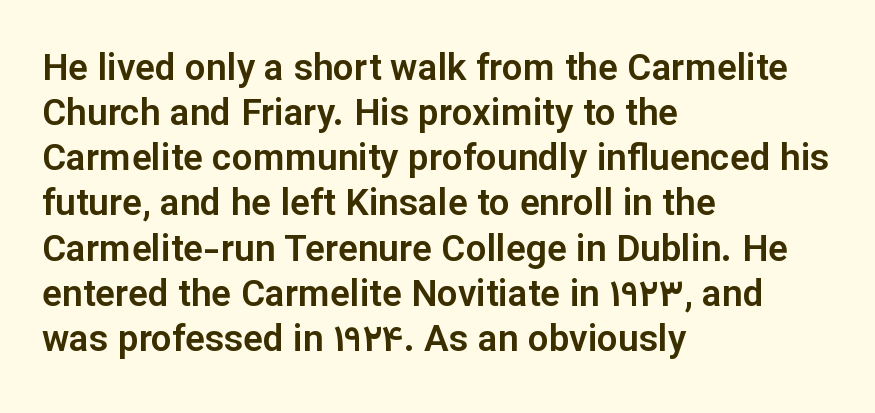
The image shows 37 px sans-serif type, upright; set left-aligned, line spacing 1.22x, normal letter spacing, not underlined; low stroke contrast and a medium x-height.
